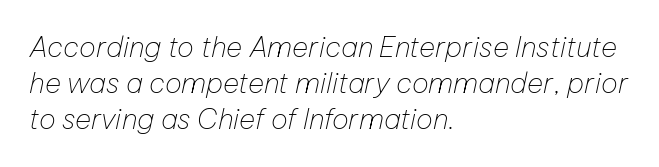
Q: Is the text bold? A: No.
Q: Is the text italic (slanted)? A: Yes, it leans right by about 12 degrees.
Q: Is the text underlined? A: No.
Q: How is the paragraph aligned? A: Left-aligned.
Q: Is the spacing between letters normal or unusually wide? A: Normal.
Q: Is the spacing between lines tight, normal or loose? A: Normal.
Q: Width (condensed, normal, or wide)? A: Normal.
Q: Stroke contrast? A: Low.
Q: x-height? A: Medium.
Q: Monospaced? A: No.
